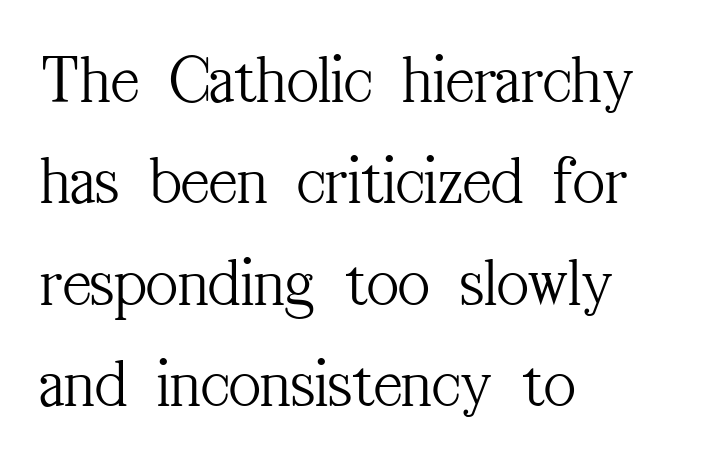
The image shows 69 px light, condensed serif type, upright; set left-aligned, normal line spacing (1.47x), normal letter spacing, not underlined; medium stroke contrast and a medium x-height.
